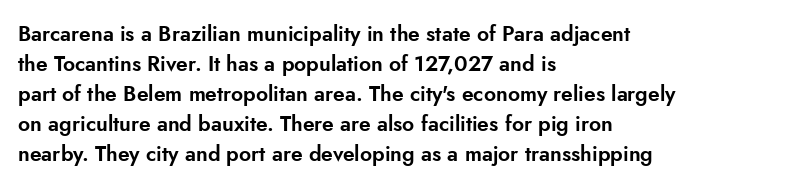
The gaps between neighbouring characters are ordinary and unremarkable. This rendering uses left alignment, leaving the right contour irregular. Horizontal bands of white between lines are of average thickness. The strip under each line holds only bare page. It's the straight-up-and-down kind of type.
